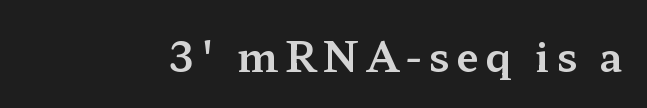
{"serif": "yes", "italic": "no", "width": "wide", "stroke_contrast": "medium", "x_height": "medium", "monospaced": "no", "underline": "no", "glyph_px": 41}
